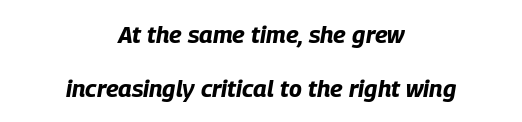
Q: Is the text bold? A: Yes.
Q: Is the text italic (slanted)? A: Yes, it leans right by about 9 degrees.
Q: Is the text underlined? A: No.
Q: How is the paragraph aligned? A: Centered.
Q: Is the spacing between letters normal or unusually wide? A: Normal.
Q: Is the spacing between lines tight, normal or loose? A: Loose.
